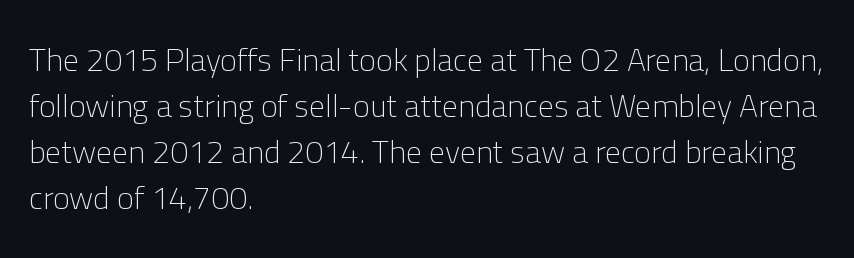
Weight: regular or lighter. Normally led — the rows are evenly, conventionally spaced. Nothing sits at the stroke ends, so this counts as sans-serif. How are the letters spaced? Ordinarily, with no added tracking. Looks like regular typesetting: each glyph gets only the width it needs. Rule under the text: the space is simply empty.
